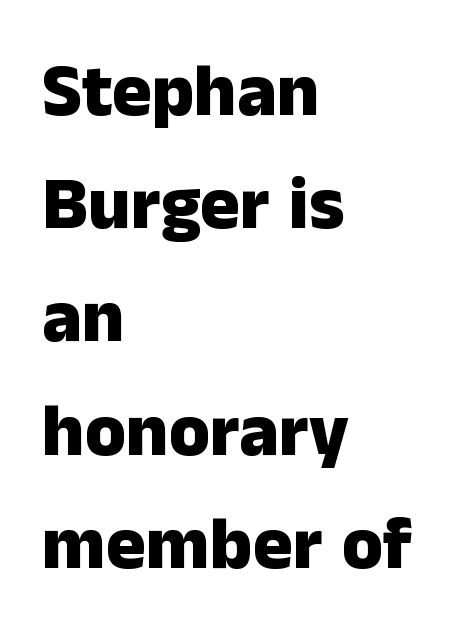
{"serif": "no", "italic": "no", "bold": "yes", "weight": "heavy", "width": "normal", "stroke_contrast": "low", "x_height": "medium", "monospaced": "no", "underline": "no", "align": "left", "line_spacing": "normal", "line_spacing_ratio": 1.53, "letter_spacing": "normal", "letter_spacing_em": 0.0, "glyph_px": 74}
